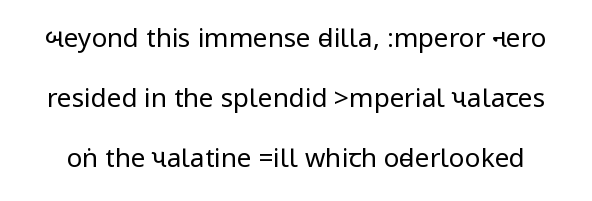
The image shows 26 px text type, upright; set loose line spacing (2.3x), normal letter spacing, not underlined.
